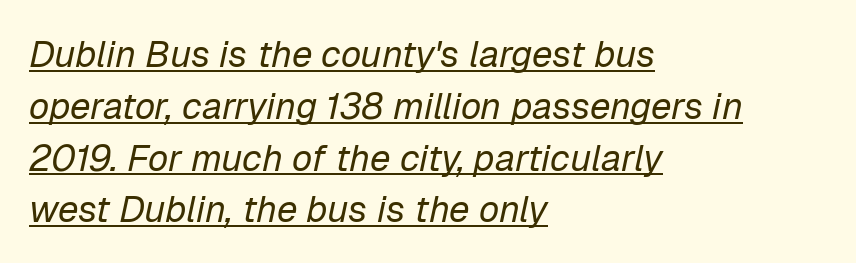
{"italic": "yes", "lean": "right", "slant_degrees": 12, "bold": "no", "weight": "regular", "width": "normal", "stroke_contrast": "low", "x_height": "medium", "monospaced": "no", "underline": "yes", "align": "left", "line_spacing": "normal", "line_spacing_ratio": 1.4, "letter_spacing": "normal", "letter_spacing_em": 0.0, "glyph_px": 37}
